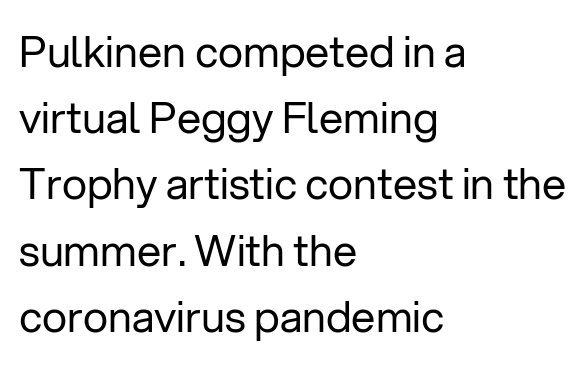
Varying glyph widths throughout — classic text-font behaviour. Short and long lines alike share a common starting point at left. Nope, not italic — everything's standing straight. Serifs: no, the terminals of the letterforms are clean. Vertically, the passage feels balanced, rows spaced as you'd expect. The area under the type is left untouched.
